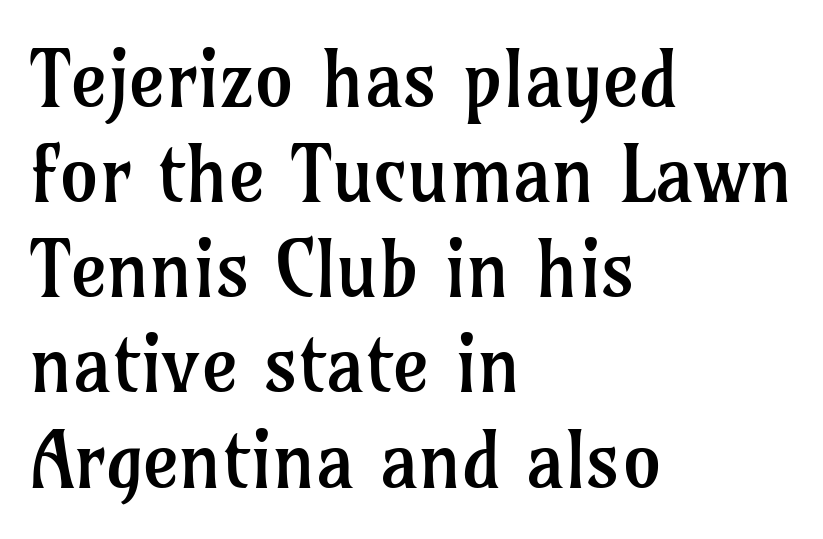
The image shows 78 px regular-weight serif type, upright; set left-aligned, line spacing 1.22x, normal letter spacing, not underlined; low stroke contrast and a medium x-height.
